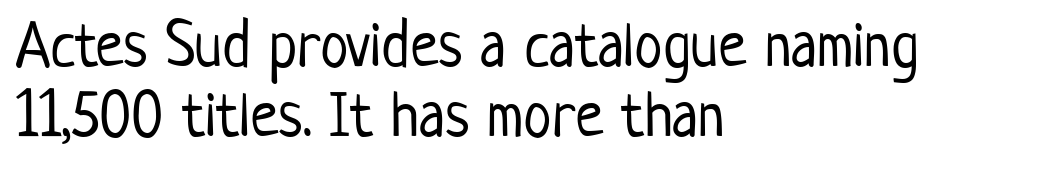
Q: Is the text bold? A: No.
Q: Is the text italic (slanted)? A: No, it is upright.
Q: Is the typeface a serif or a sans-serif typeface? A: Sans-serif.
Q: Is the text underlined? A: No.
Q: How is the paragraph aligned? A: Left-aligned.
Q: Is the spacing between letters normal or unusually wide? A: Normal.
Q: Is the spacing between lines tight, normal or loose? A: Tight.
Q: Width (condensed, normal, or wide)? A: Condensed.
Q: Stroke contrast? A: Low.
Q: x-height? A: Medium.
Q: Monospaced? A: No.
